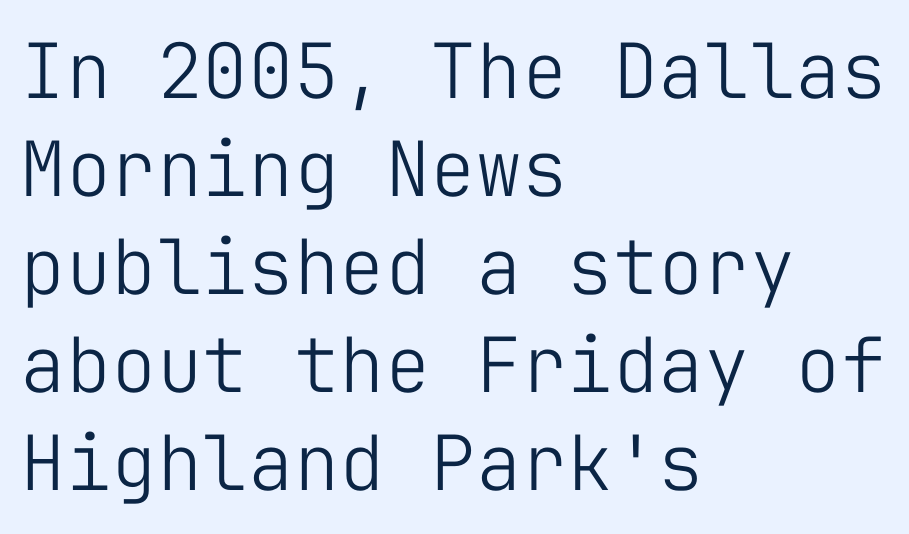
Q: Is the text bold? A: No.
Q: Is the text italic (slanted)? A: No, it is upright.
Q: Is the typeface a serif or a sans-serif typeface? A: Sans-serif.
Q: Is the text underlined? A: No.
Q: How is the paragraph aligned? A: Left-aligned.
Q: Is the spacing between letters normal or unusually wide? A: Normal.
Q: Is the spacing between lines tight, normal or loose? A: Normal.
Q: Width (condensed, normal, or wide)? A: Normal.
Q: Stroke contrast? A: Low.
Q: x-height? A: Medium.
Q: Monospaced? A: Yes.
